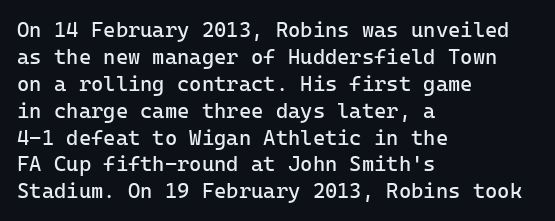
These lines keep a tight, regular rhythm from letter to letter. The rows are spaced the way most documents space them. Nothing heavy about these letters — not bold at all. A roman cut, with each character standing at attention. Check under the words: just untouched page. All the whitespace from short lines collects on the right.
